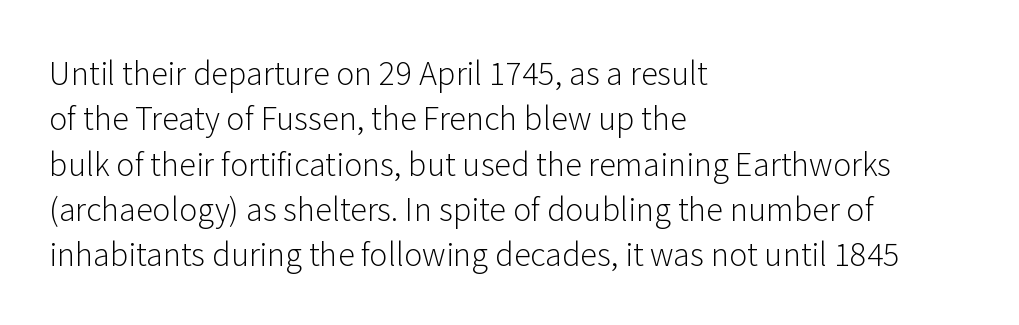
Q: Is the text bold? A: No.
Q: Is the text italic (slanted)? A: No, it is upright.
Q: Is the typeface a serif or a sans-serif typeface? A: Sans-serif.
Q: Is the text underlined? A: No.
Q: How is the paragraph aligned? A: Left-aligned.
Q: Is the spacing between letters normal or unusually wide? A: Normal.
Q: Is the spacing between lines tight, normal or loose? A: Normal.
Q: Width (condensed, normal, or wide)? A: Normal.
Q: Stroke contrast? A: Low.
Q: x-height? A: Medium.
Q: Monospaced? A: No.
